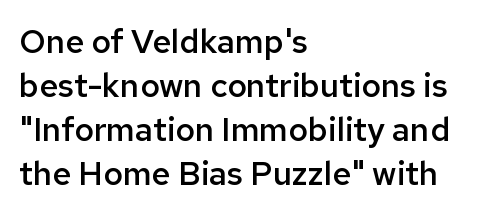
As a designer I'd log this as weight 600, semibold. Varying glyph widths throughout — classic text-font behaviour. Is this a sans? Yes — the strokes have no serifs. Honestly, the letter spacing is just normal — you wouldn't notice it. The string is rendered with underlining switched off.
